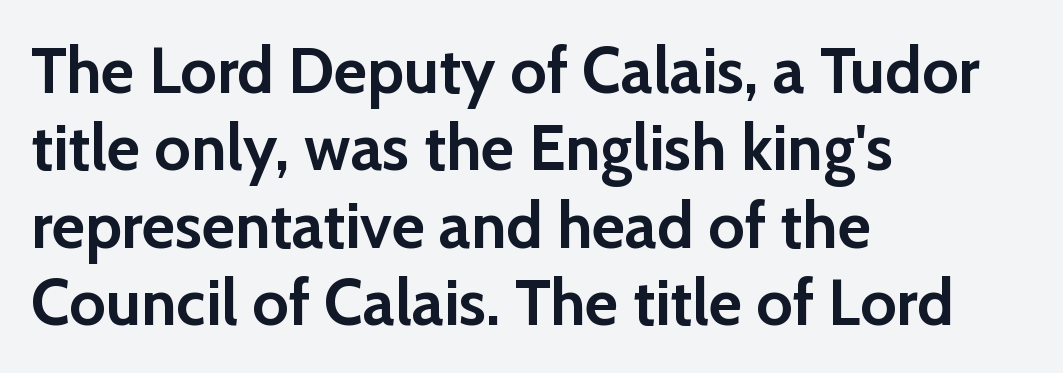
Q: Is the text bold? A: Yes.
Q: Is the text italic (slanted)? A: No, it is upright.
Q: Is the typeface a serif or a sans-serif typeface? A: Sans-serif.
Q: Is the text underlined? A: No.
Q: How is the paragraph aligned? A: Left-aligned.
Q: Is the spacing between letters normal or unusually wide? A: Normal.
Q: Width (condensed, normal, or wide)? A: Normal.
Q: Stroke contrast? A: Low.
Q: x-height? A: Medium.
Q: Monospaced? A: No.
